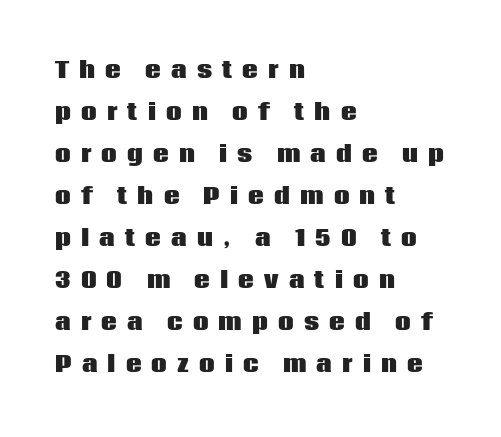
Compared with an ordinary text face, these strokes are far heavier — a full bold. The rag falls on the right side of this text block. Summary of vertical rhythm: relaxed, with wide interline spacing. The lettering stays uniformly vertical, giving the passage a roman look. Check under the words: just untouched page.
